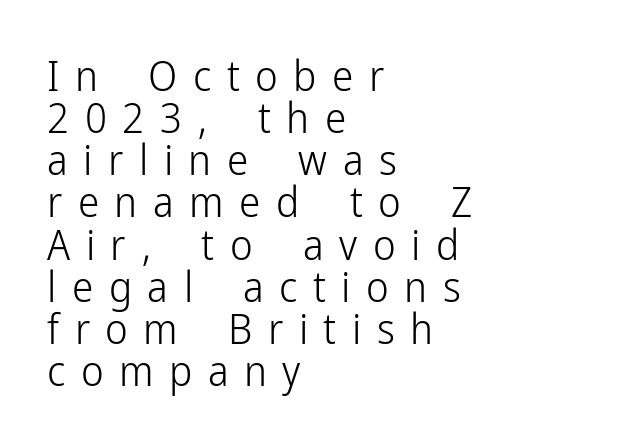
Q: Is the text bold? A: No.
Q: Is the text italic (slanted)? A: No, it is upright.
Q: Is the typeface a serif or a sans-serif typeface? A: Sans-serif.
Q: Is the text underlined? A: No.
Q: How is the paragraph aligned? A: Left-aligned.
Q: Is the spacing between letters normal or unusually wide? A: Unusually wide.
Q: Is the spacing between lines tight, normal or loose? A: Tight.
Q: Width (condensed, normal, or wide)? A: Condensed.
Q: Stroke contrast? A: Low.
Q: x-height? A: Medium.
Q: Monospaced? A: No.
